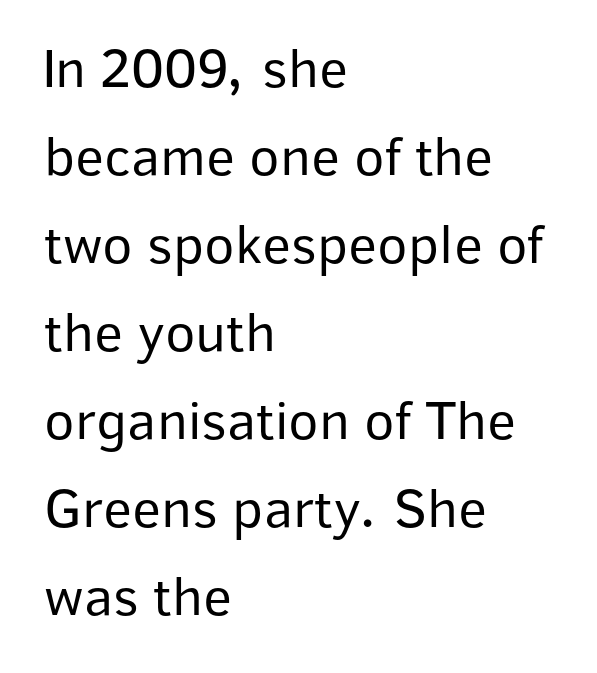
{"serif": "no", "italic": "no", "bold": "no", "weight": "regular", "width": "normal", "stroke_contrast": "low", "x_height": "medium", "monospaced": "no", "underline": "no", "align": "left", "line_spacing": "normal", "line_spacing_ratio": 1.57, "letter_spacing": "normal", "letter_spacing_em": 0.0, "glyph_px": 56}
